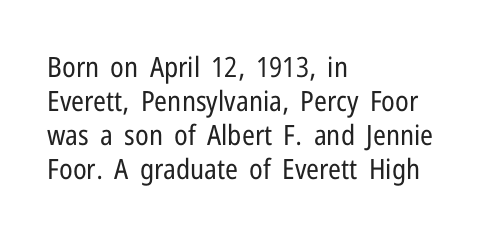
{"serif": "no", "italic": "no", "bold": "no", "weight": "regular", "width": "condensed", "stroke_contrast": "low", "x_height": "medium", "monospaced": "no", "underline": "no", "align": "left", "line_spacing_ratio": 1.21, "letter_spacing": "normal", "letter_spacing_em": 0.0, "glyph_px": 28}
